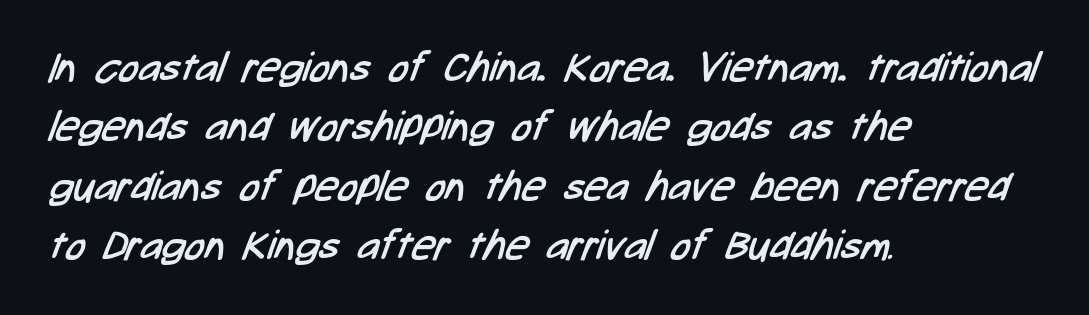
Q: Is the text bold? A: No.
Q: Is the typeface a serif or a sans-serif typeface? A: Sans-serif.
Q: Is the text underlined? A: No.
Q: How is the paragraph aligned? A: Left-aligned.
Q: Is the spacing between letters normal or unusually wide? A: Normal.
Q: Is the spacing between lines tight, normal or loose? A: Normal.
Q: Width (condensed, normal, or wide)? A: Condensed.
Q: Stroke contrast? A: Low.
Q: x-height? A: Medium.
Q: Monospaced? A: No.
